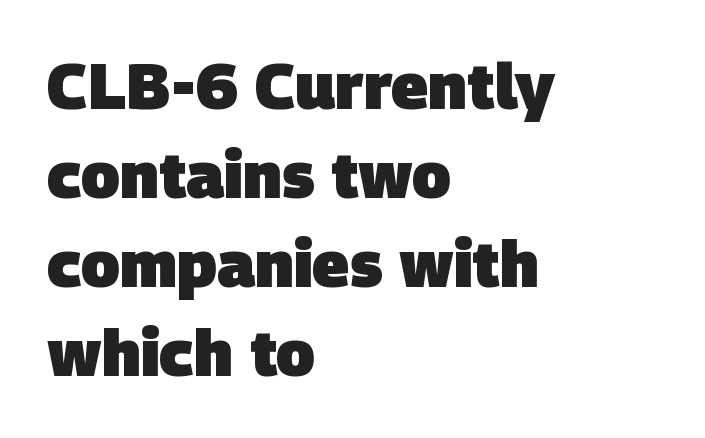
Each glyph is drawn with heavy, bold strokes. Varying glyph widths throughout — classic text-font behaviour. The text block is weighted toward the left margin, trailing off unevenly rightward. Descender tails drop into unmarked territory. The typeface chosen for these lines omits serifs.
